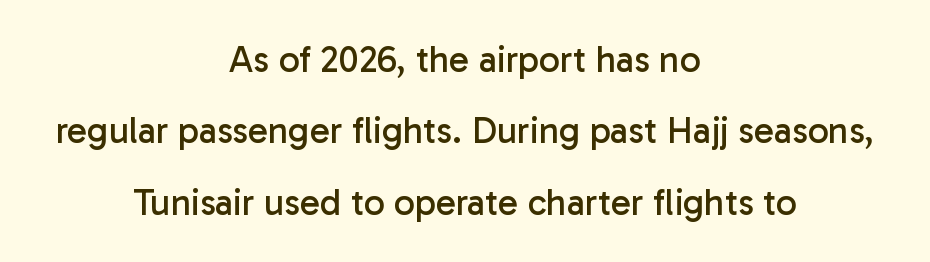
The image shows 37 px regular-weight sans-serif type, upright; set centered, loose line spacing (1.93x), normal letter spacing, not underlined; low stroke contrast and a medium x-height.
